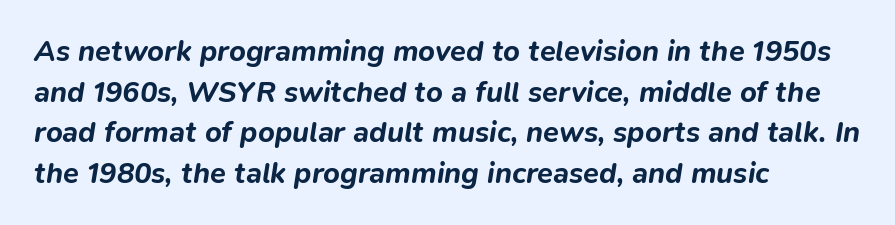
The image shows 29 px bold type, italic (leaning right); set left-aligned, normal line spacing (1.4x), normal letter spacing, not underlined; low stroke contrast and a medium x-height.
